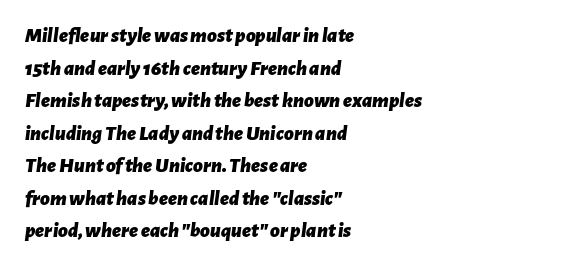
{"italic": "yes", "lean": "right", "slant_degrees": 7, "bold": "yes", "underline": "no", "align": "left", "line_spacing": "normal", "line_spacing_ratio": 1.55, "letter_spacing": "normal", "letter_spacing_em": 0.0, "glyph_px": 21}
